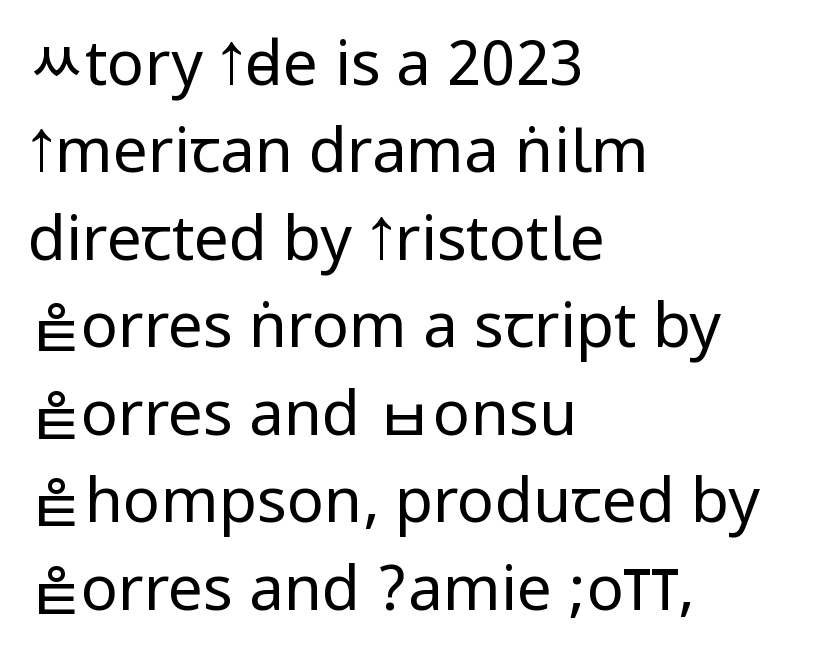
Q: Is the text bold? A: No.
Q: Is the text italic (slanted)? A: No, it is upright.
Q: Is the typeface a serif or a sans-serif typeface? A: Sans-serif.
Q: Is the text underlined? A: No.
Q: How is the paragraph aligned? A: Left-aligned.
Q: Is the spacing between letters normal or unusually wide? A: Normal.
Q: Is the spacing between lines tight, normal or loose? A: Normal.
Q: Width (condensed, normal, or wide)? A: Condensed.
Q: Stroke contrast? A: Low.
